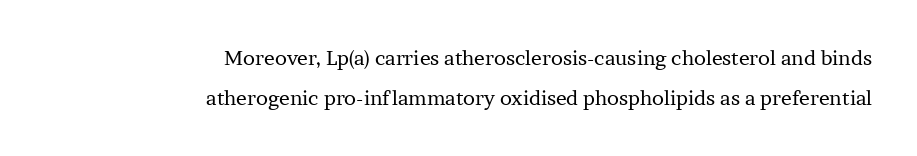
The image shows 20 px text type, upright; set right-aligned, loose line spacing (2.02x), normal letter spacing, not underlined.
